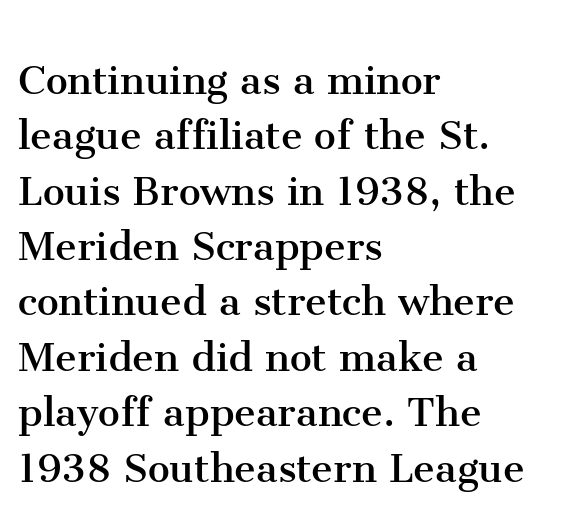
Leading is clearly below the norm, producing a dense column. Weight class: somewhere from thin through regular. Casual observation: everything's shoved over to the left. The space beneath each line is pristine and unruled. The font family rendered here belongs to the serif group. This rendering leaves character spacing at its baseline value.
